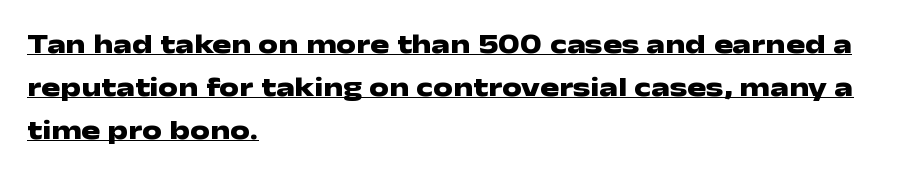
The image shows 28 px heavy, wide sans-serif type, upright; set left-aligned, normal line spacing (1.53x), normal letter spacing, underlined; low stroke contrast and a medium x-height.
